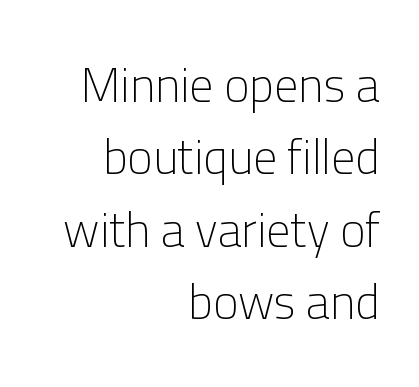
Q: Is the text bold? A: No.
Q: Is the text italic (slanted)? A: No, it is upright.
Q: Is the typeface a serif or a sans-serif typeface? A: Sans-serif.
Q: Is the text underlined? A: No.
Q: How is the paragraph aligned? A: Right-aligned.
Q: Is the spacing between letters normal or unusually wide? A: Normal.
Q: Is the spacing between lines tight, normal or loose? A: Normal.
Q: Width (condensed, normal, or wide)? A: Normal.
Q: Stroke contrast? A: Low.
Q: x-height? A: Medium.
Q: Monospaced? A: No.
